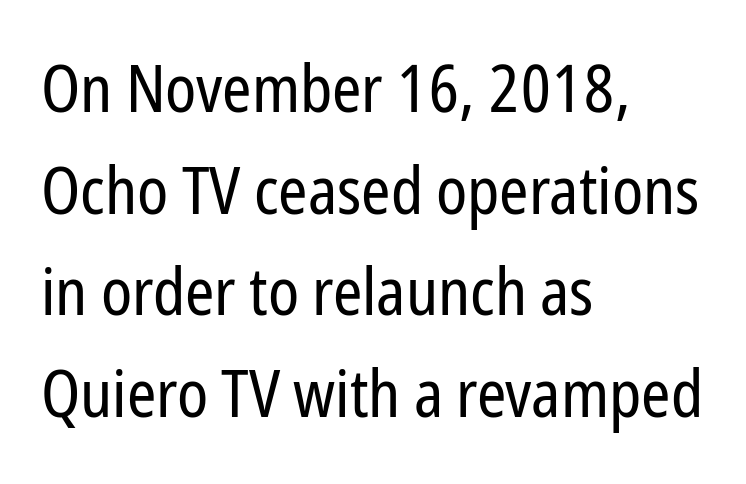
Q: Is the text bold? A: No.
Q: Is the text italic (slanted)? A: No, it is upright.
Q: Is the typeface a serif or a sans-serif typeface? A: Sans-serif.
Q: Is the text underlined? A: No.
Q: How is the paragraph aligned? A: Left-aligned.
Q: Is the spacing between letters normal or unusually wide? A: Normal.
Q: Is the spacing between lines tight, normal or loose? A: Normal.
Q: Width (condensed, normal, or wide)? A: Condensed.
Q: Stroke contrast? A: Low.
Q: x-height? A: Medium.
Q: Monospaced? A: No.
